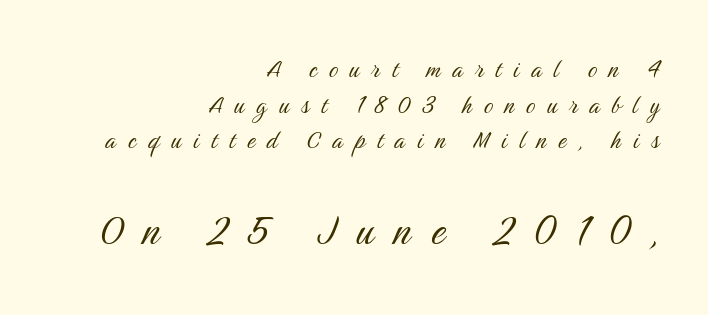
Q: Is the text bold? A: No.
Q: Is the text italic (slanted)? A: Yes.
Q: Is the typeface a serif or a sans-serif typeface? A: Sans-serif.
Q: Is the text underlined? A: No.
Q: How is the paragraph aligned? A: Right-aligned.
Q: Is the spacing between letters normal or unusually wide? A: Unusually wide.
Q: Which block of text is set in a larger size, the first (top) or the second (bottom)? A: The second (bottom) one.
Q: Width (condensed, normal, or wide)? A: Condensed.
Q: Stroke contrast? A: Medium.
Q: x-height? A: Medium.
Q: Monospaced? A: No.
